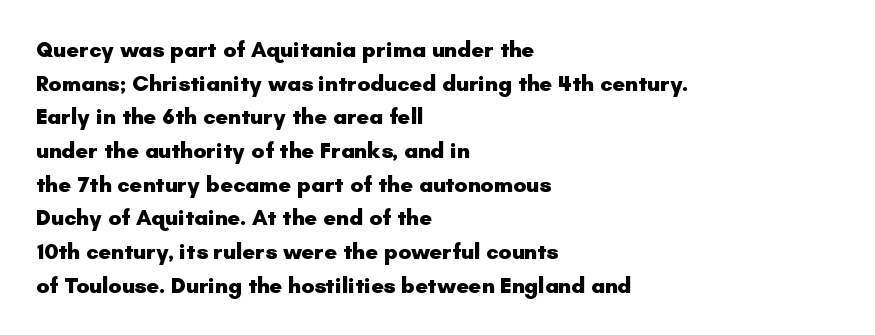
{"italic": "no", "bold": "yes", "underline": "no", "align": "left", "line_spacing": "normal", "line_spacing_ratio": 1.53, "letter_spacing": "normal", "letter_spacing_em": 0.0, "glyph_px": 22}
